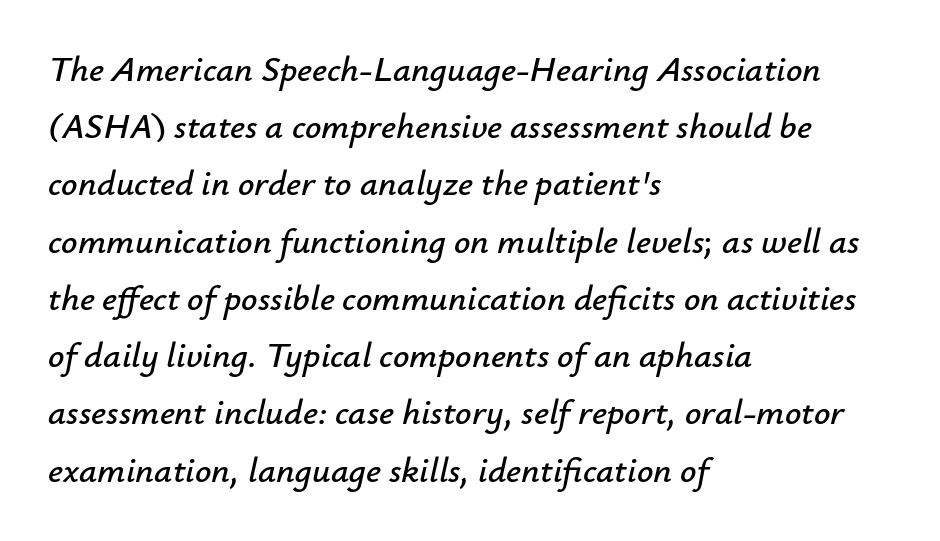
The image shows 36 px text type, italic (leaning right); set left-aligned, normal line spacing (1.59x), normal letter spacing, not underlined; low stroke contrast and a small x-height.
